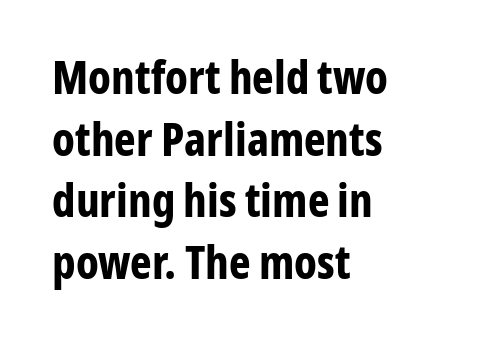
Q: Is the text bold? A: Yes.
Q: Is the text italic (slanted)? A: No, it is upright.
Q: Is the typeface a serif or a sans-serif typeface? A: Sans-serif.
Q: Is the text underlined? A: No.
Q: How is the paragraph aligned? A: Left-aligned.
Q: Is the spacing between letters normal or unusually wide? A: Normal.
Q: Is the spacing between lines tight, normal or loose? A: Normal.
Q: Width (condensed, normal, or wide)? A: Condensed.
Q: Stroke contrast? A: Low.
Q: x-height? A: Medium.
Q: Monospaced? A: No.
